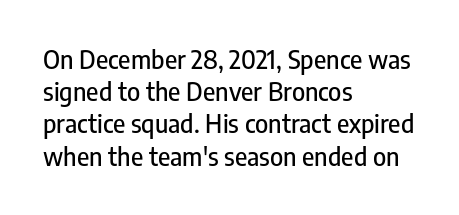
Q: Is the text italic (slanted)? A: No, it is upright.
Q: Is the text underlined? A: No.
Q: How is the paragraph aligned? A: Left-aligned.
Q: Is the spacing between letters normal or unusually wide? A: Normal.
Q: Is the spacing between lines tight, normal or loose? A: Normal.
